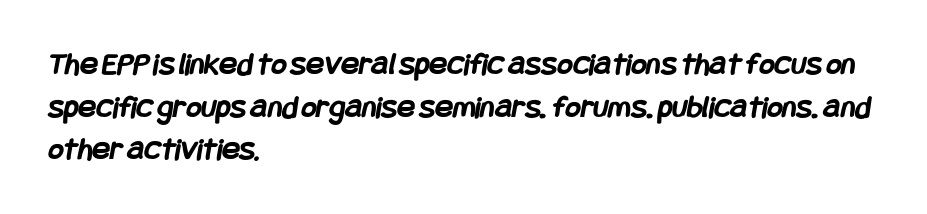
Q: Is the text bold? A: Yes.
Q: Is the typeface a serif or a sans-serif typeface? A: Sans-serif.
Q: Is the text underlined? A: No.
Q: How is the paragraph aligned? A: Left-aligned.
Q: Is the spacing between letters normal or unusually wide? A: Normal.
Q: Is the spacing between lines tight, normal or loose? A: Normal.
Q: Width (condensed, normal, or wide)? A: Condensed.
Q: Stroke contrast? A: Low.
Q: x-height? A: Large.
